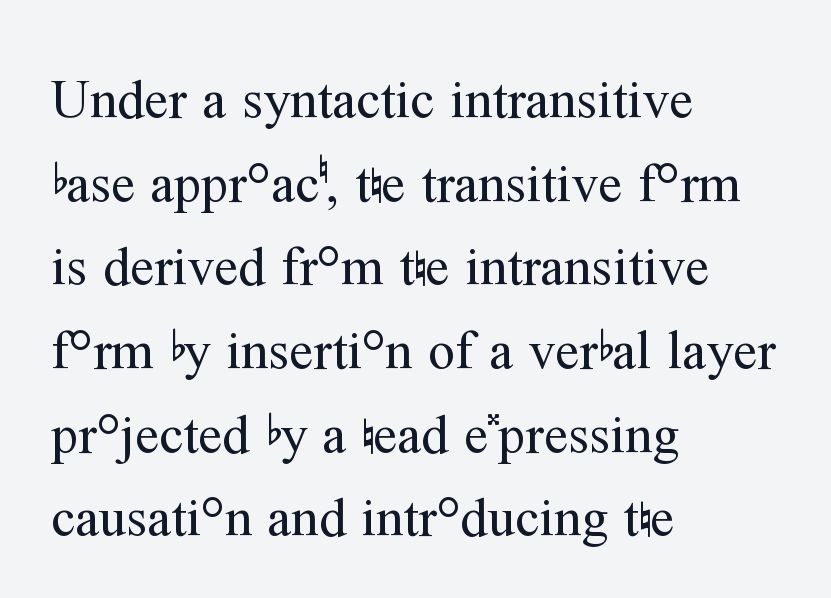
The image shows 54 px regular-weight serif type, upright; set left-aligned, normal line spacing (1.55x), normal letter spacing, not underlined; medium stroke contrast and a medium x-height.
